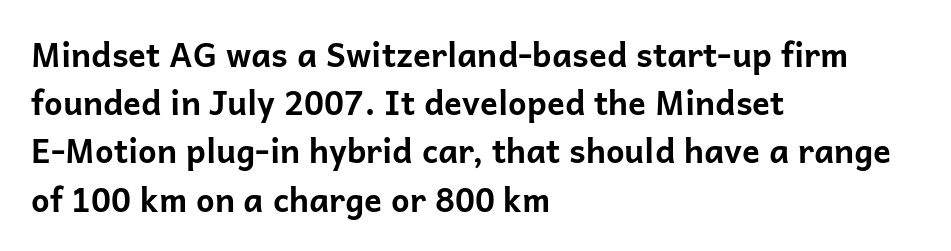
Q: Is the text bold? A: Yes.
Q: Is the text italic (slanted)? A: No, it is upright.
Q: Is the typeface a serif or a sans-serif typeface? A: Sans-serif.
Q: Is the text underlined? A: No.
Q: How is the paragraph aligned? A: Left-aligned.
Q: Is the spacing between letters normal or unusually wide? A: Normal.
Q: Is the spacing between lines tight, normal or loose? A: Normal.
Q: Width (condensed, normal, or wide)? A: Normal.
Q: Stroke contrast? A: Low.
Q: x-height? A: Medium.
Q: Monospaced? A: No.
